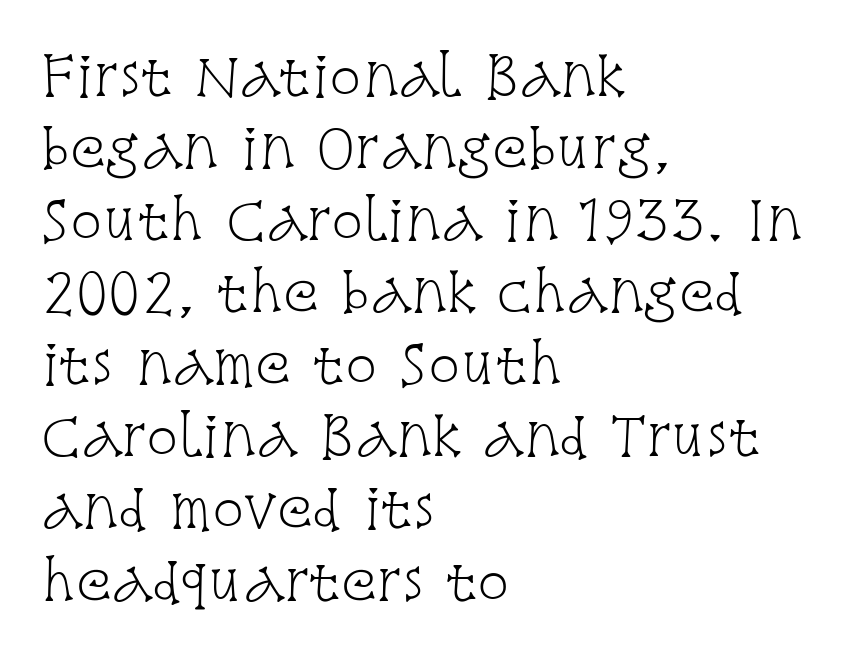
The image shows 53 px light, condensed serif type, upright; set left-aligned, normal line spacing (1.36x), normal letter spacing, not underlined; low stroke contrast and a large x-height.
